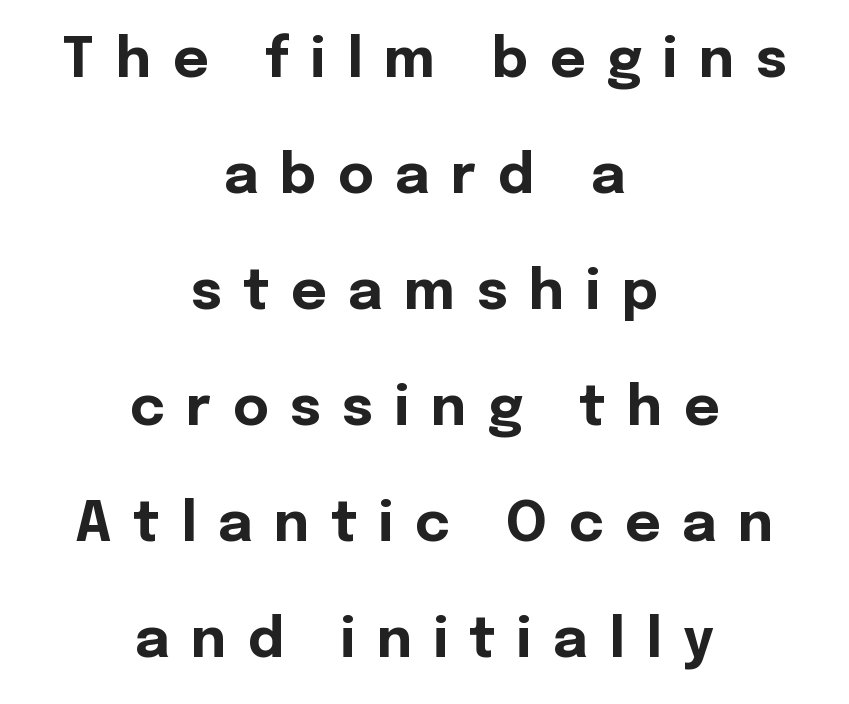
Notice the wide empty band between every row — that's loose leading. A typesetter would call this proportional, since set widths differ per character. The string is rendered with underlining switched off. No feet cap the strokes, marking this as sans-serif type. The face used here is rendered with a markedly widened letterfit. Do the letters lean? They stand straight.
